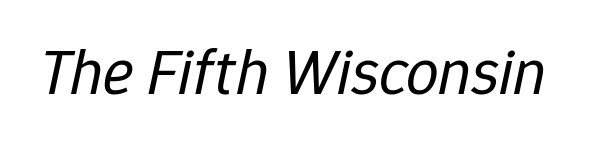
The image shows 65 px regular-weight type, italic (leaning right); set normal letter spacing, not underlined; low stroke contrast and a medium x-height.
